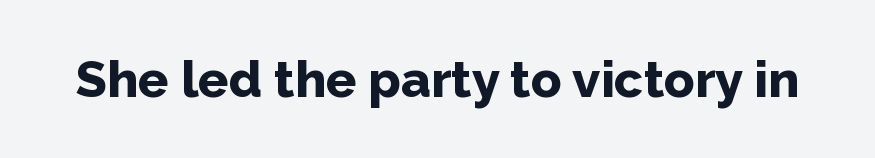
Q: Is the text bold? A: Yes.
Q: Is the text italic (slanted)? A: No, it is upright.
Q: Is the typeface a serif or a sans-serif typeface? A: Sans-serif.
Q: Is the text underlined? A: No.
Q: Is the spacing between letters normal or unusually wide? A: Normal.
Q: Width (condensed, normal, or wide)? A: Normal.
Q: Stroke contrast? A: Low.
Q: x-height? A: Medium.
Q: Monospaced? A: No.
